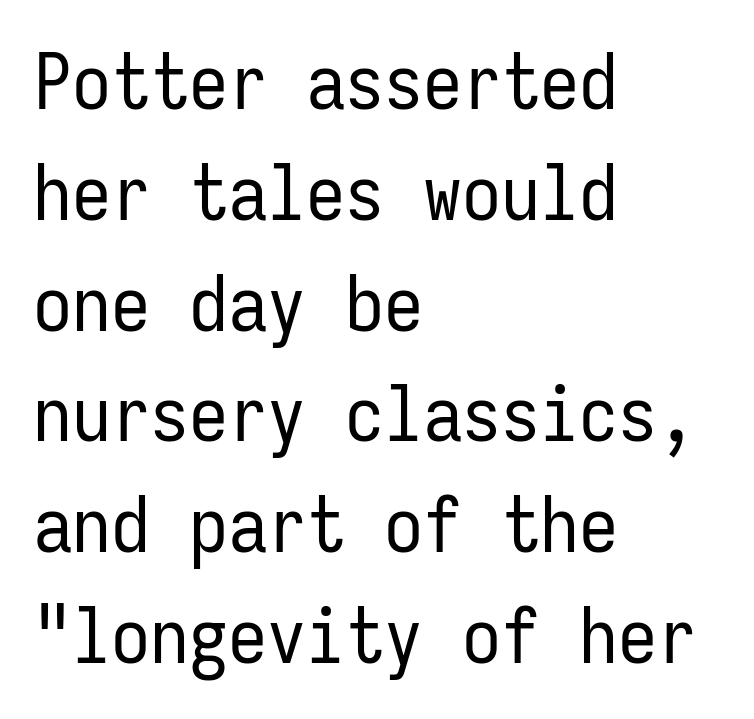
The image shows 78 px regular-weight, condensed sans-serif type, upright, monospaced; set left-aligned, normal line spacing (1.42x), normal letter spacing, not underlined; low stroke contrast and a medium x-height.
